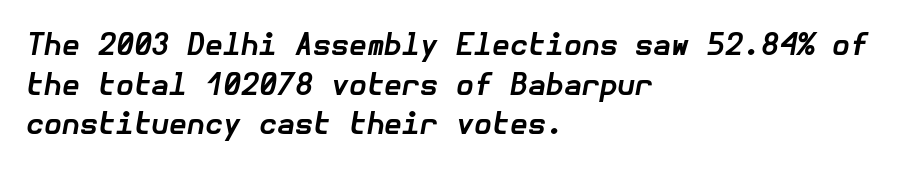
{"italic": "yes", "lean": "right", "slant_degrees": 10, "bold": "yes", "weight": "bold", "width": "normal", "stroke_contrast": "low", "x_height": "medium", "underline": "no", "align": "left", "line_spacing": "normal", "line_spacing_ratio": 1.37, "letter_spacing": "normal", "letter_spacing_em": 0.0, "glyph_px": 29}
